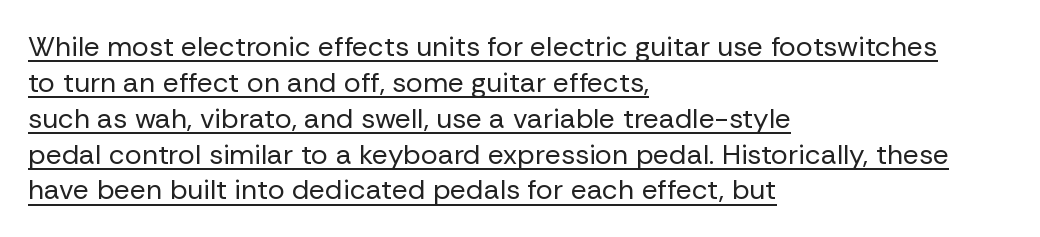
{"serif": "no", "italic": "no", "bold": "no", "weight": "regular", "width": "normal", "stroke_contrast": "low", "x_height": "medium", "monospaced": "no", "underline": "yes", "align": "left", "line_spacing": "normal", "line_spacing_ratio": 1.28, "letter_spacing": "normal", "letter_spacing_em": 0.0, "glyph_px": 28}
